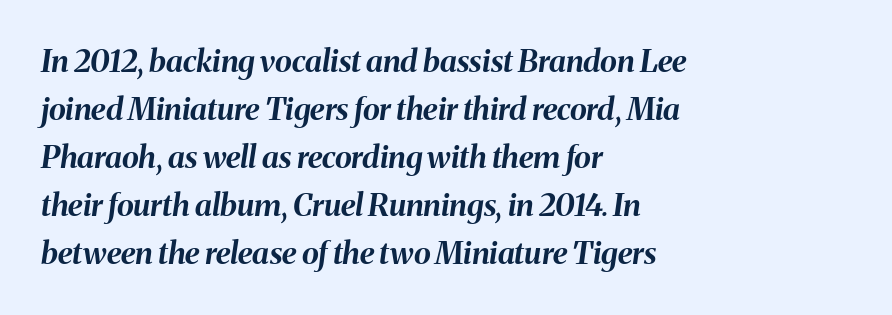
The image shows 31 px bold type, italic (leaning right); set left-aligned, normal line spacing (1.55x), normal letter spacing, not underlined; medium stroke contrast and a medium x-height.
